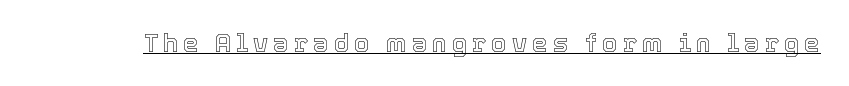
Loose tracking; the words dissolve into strings of separated letters. The type sits square on the baseline with zero lean. What decoration does the sample have? An underline.
